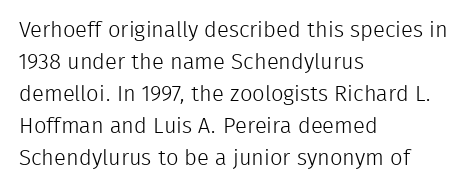
The image shows 22 px text type, upright; set left-aligned, normal line spacing (1.46x), normal letter spacing, not underlined.
